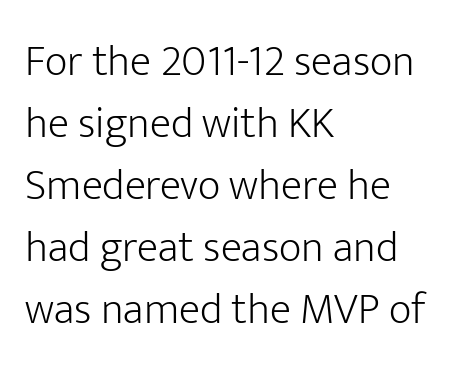
The image shows 44 px light sans-serif type, upright; set left-aligned, normal line spacing (1.41x), normal letter spacing, not underlined; low stroke contrast and a medium x-height.
